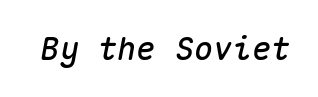
Q: Is the text italic (slanted)? A: Yes, it leans right by about 10 degrees.
Q: Is the text underlined? A: No.
Q: Is the spacing between letters normal or unusually wide? A: Normal.
Q: Width (condensed, normal, or wide)? A: Normal.
Q: Stroke contrast? A: Medium.
Q: x-height? A: Medium.
Q: Monospaced? A: Yes.
